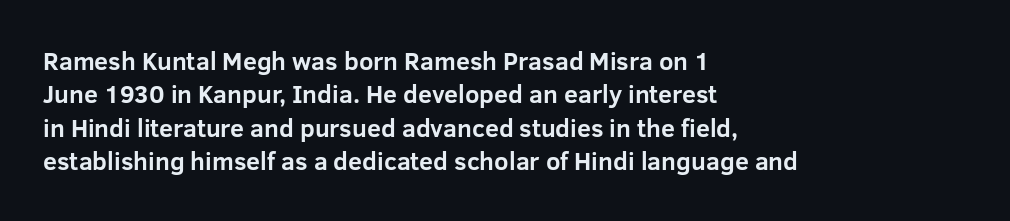
The image shows 25 px bold type, upright; set left-aligned, normal line spacing (1.34x), normal letter spacing, not underlined.
